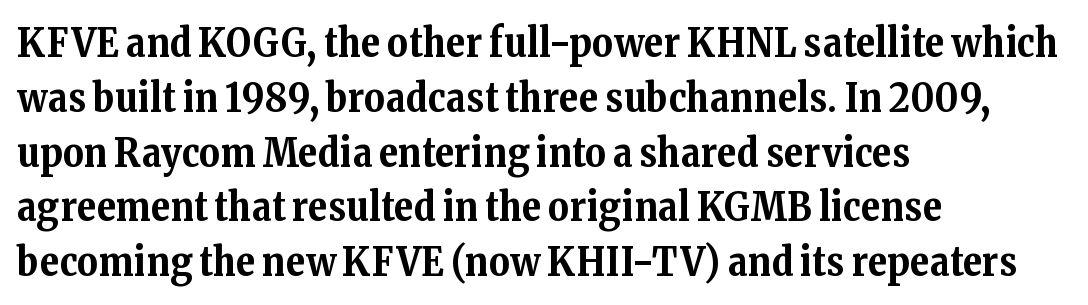
The passage shown is typeset with a serif family. Short note: letters normally spaced. One glance says typical: line gaps are just what's usual. Honestly, there is no underline to notice here at all. Every letter is thick-stroked: bold, no question.
